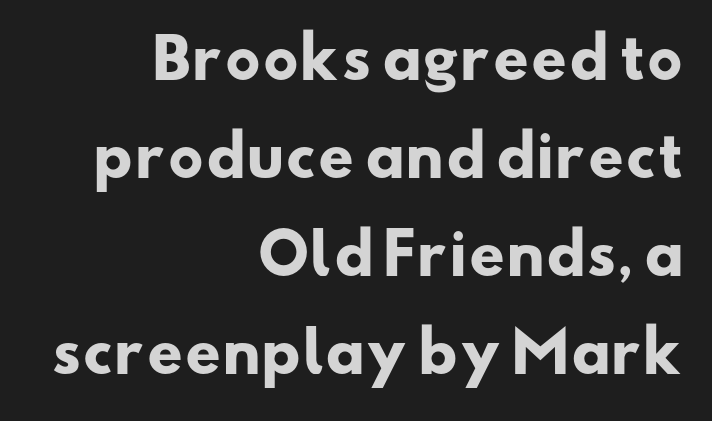
The image shows 56 px heavy, wide sans-serif type; set right-aligned, line spacing 1.75x, normal letter spacing, not underlined; low stroke contrast and a small x-height.
